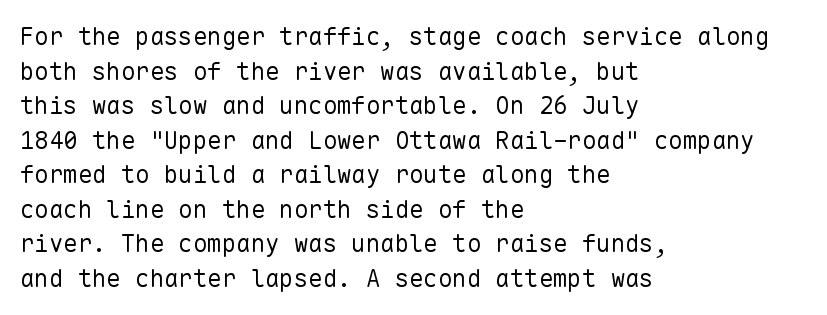
Regarding leading, the lines here are spaced in the standard way. The letters look calm and open, with moderate or lighter stems. Layout note: lines flush left. The rendering keeps characters at their native spacing. The lettering stays uniformly vertical, giving the passage a roman look. Underline: absent.
